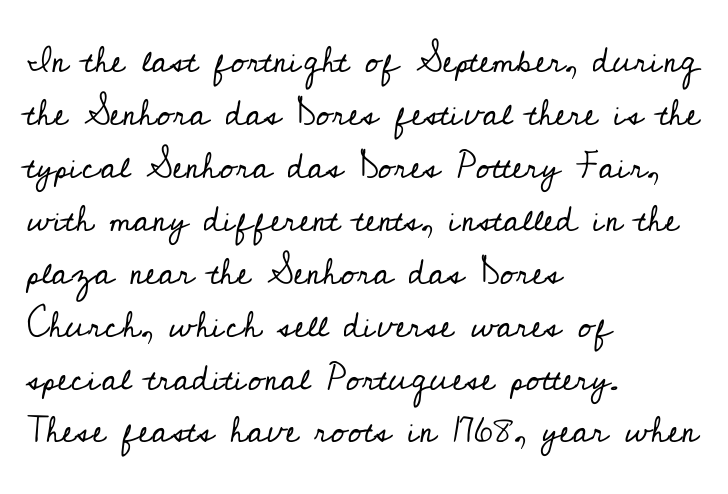
Q: Is the text bold? A: No.
Q: Is the text italic (slanted)? A: Yes.
Q: Is the typeface a serif or a sans-serif typeface? A: Serif.
Q: Is the text underlined? A: No.
Q: How is the paragraph aligned? A: Left-aligned.
Q: Is the spacing between letters normal or unusually wide? A: Normal.
Q: Is the spacing between lines tight, normal or loose? A: Normal.
Q: Width (condensed, normal, or wide)? A: Normal.
Q: Stroke contrast? A: Low.
Q: x-height? A: Small.
Q: Monospaced? A: No.
